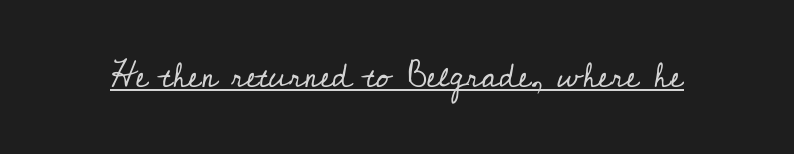
The face looks like a standard text weight, possibly lighter. Does extra space separate the letters? No, they use regular spacing. This sample uses a serif face. Think of a printed novel: that variable character pitch is what you see here.
